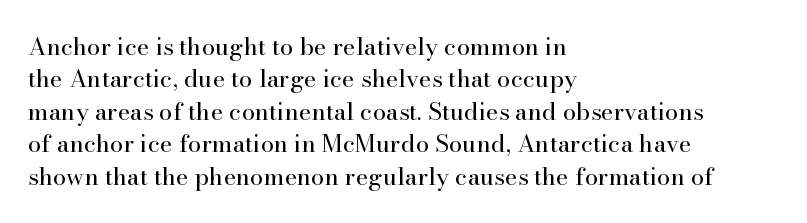
{"italic": "no", "bold": "no", "underline": "no", "align": "left", "line_spacing": "normal", "line_spacing_ratio": 1.35, "letter_spacing": "normal", "letter_spacing_em": 0.0, "glyph_px": 24}
